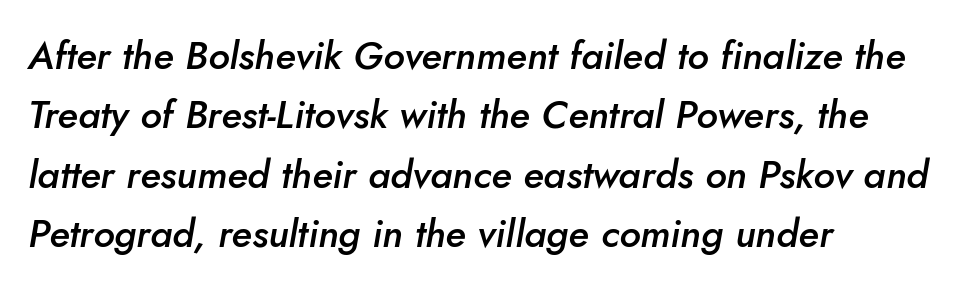
You could not count columns in this text — the font is proportionally spaced. The type is set solid horizontally, with unmodified tracking. Is there much room between lines? A standard amount, neither cramped nor airy. Anything drawn beneath the words? Only blank space. Semibold letterforms, between regular and bold. If you drew a ruler down the left edge, every line would touch it.
